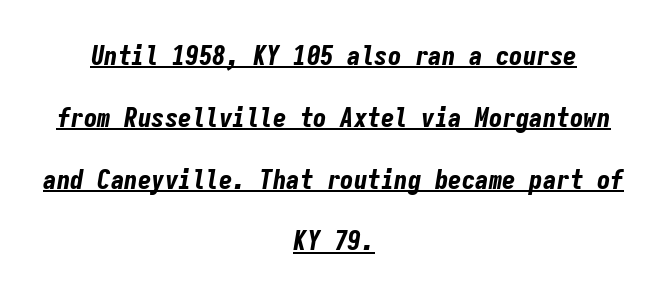
Q: Is the text bold? A: Yes.
Q: Is the text italic (slanted)? A: Yes, it leans right by about 9 degrees.
Q: Is the text underlined? A: Yes.
Q: How is the paragraph aligned? A: Centered.
Q: Is the spacing between letters normal or unusually wide? A: Normal.
Q: Is the spacing between lines tight, normal or loose? A: Loose.
